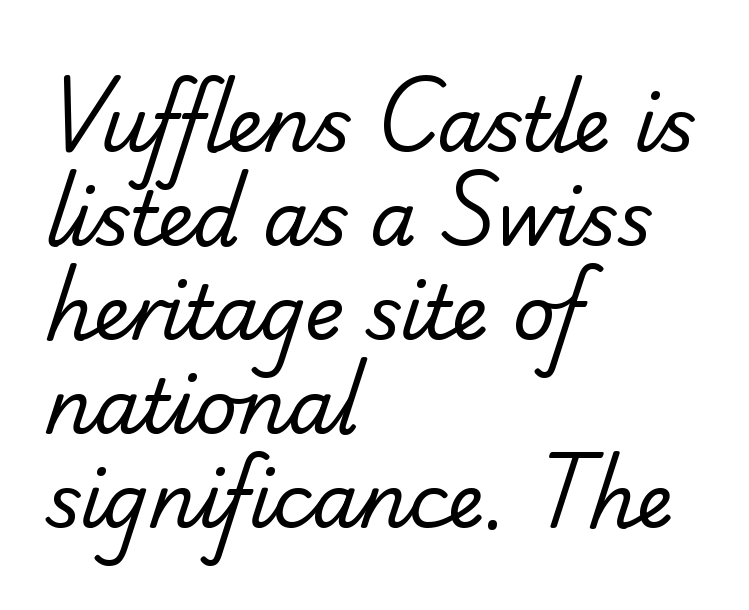
These lines stack with their left ends in a neat column. A typesetter would label this face a sans. This sample uses plain, unmodified letter spacing. Heaviness? Minimal to ordinary, like unemphasized prose.
